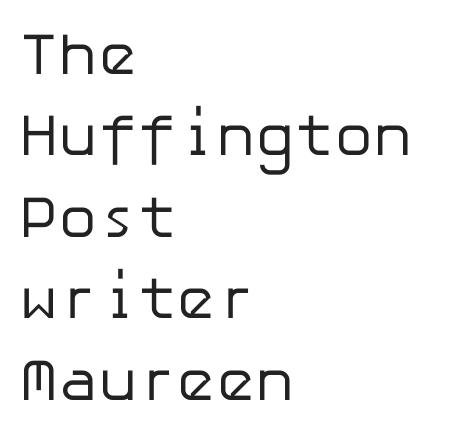
Q: Is the text bold? A: No.
Q: Is the text italic (slanted)? A: No, it is upright.
Q: Is the typeface a serif or a sans-serif typeface? A: Sans-serif.
Q: Is the text underlined? A: No.
Q: How is the paragraph aligned? A: Left-aligned.
Q: Is the spacing between letters normal or unusually wide? A: Normal.
Q: Is the spacing between lines tight, normal or loose? A: Normal.
Q: Width (condensed, normal, or wide)? A: Normal.
Q: Stroke contrast? A: Low.
Q: x-height? A: Medium.
